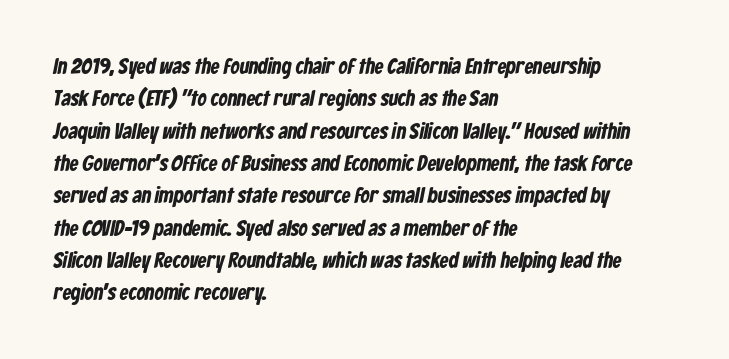
The image shows 22 px text type; set left-aligned, normal line spacing (1.47x), normal letter spacing, not underlined.
